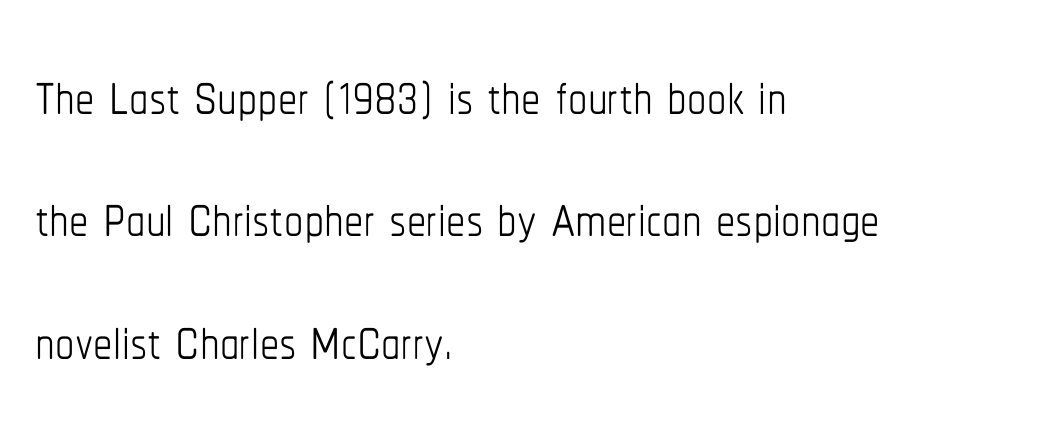
Do the letters lean? They stand straight. This sample is left-justified, so line endings fall wherever the words run out. Students, note that the glyphs here touch the page at normal intervals. A normal amount of white space separates one row of letters from the next. The gap between lines stays unmarked.
